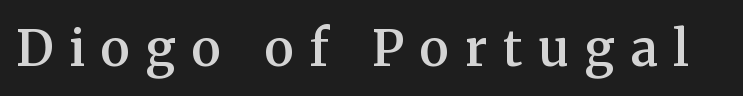
{"serif": "yes", "italic": "no", "bold": "semi", "weight": "semibold", "width": "normal", "stroke_contrast": "medium", "x_height": "medium", "monospaced": "no", "underline": "no", "letter_spacing": "wide", "letter_spacing_em": 0.32, "glyph_px": 50}
